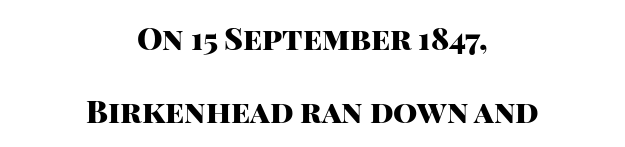
Q: Is the text bold? A: Yes.
Q: Is the text italic (slanted)? A: No, it is upright.
Q: Is the typeface a serif or a sans-serif typeface? A: Sans-serif.
Q: Is the text underlined? A: No.
Q: How is the paragraph aligned? A: Centered.
Q: Is the spacing between letters normal or unusually wide? A: Normal.
Q: Is the spacing between lines tight, normal or loose? A: Loose.
Q: Width (condensed, normal, or wide)? A: Normal.
Q: Stroke contrast? A: High.
Q: x-height? A: Large.
Q: Monospaced? A: No.
